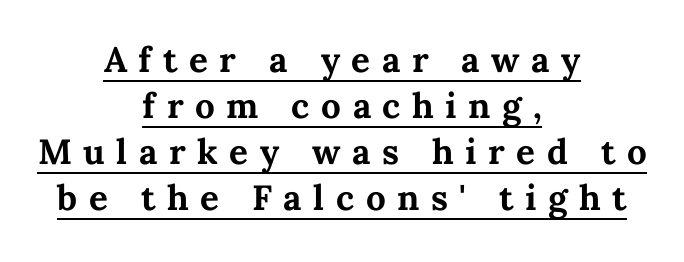
{"italic": "no", "bold": "yes", "weight": "bold", "width": "normal", "stroke_contrast": "medium", "x_height": "medium", "monospaced": "no", "underline": "yes", "align": "center", "line_spacing": "normal", "line_spacing_ratio": 1.31, "letter_spacing": "wide", "letter_spacing_em": 0.33, "glyph_px": 35}
